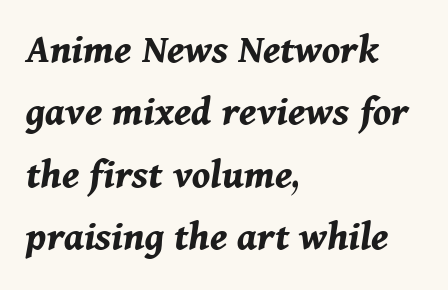
These lines stack with their left ends in a neat column. Regular leading. Set as a true bold cut, around the 700 mark. Between one letter and the next there's only the usual sliver of space. Only glyphs here, with clear space below each row. These lines are rendered in a variable-pitch font.
